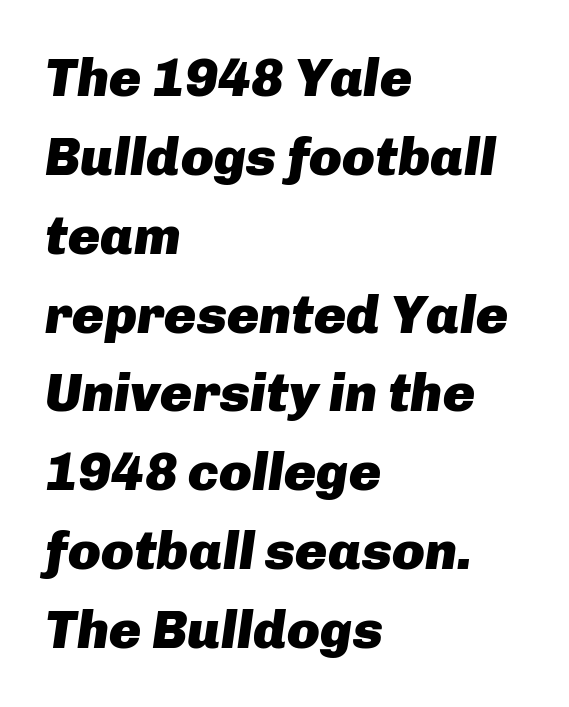
The image shows 54 px heavy type, italic (leaning right); set left-aligned, normal line spacing (1.46x), normal letter spacing, not underlined; low stroke contrast and a medium x-height.
